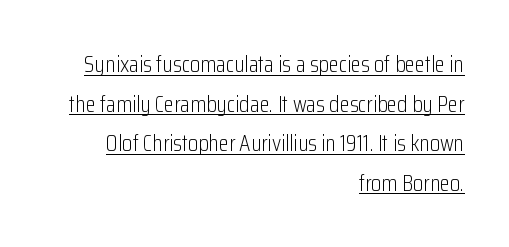
The line texture is even and compact thanks to regular tracking. Visually the block forms a straight wall on the right and a jagged coastline on the left. Weight: in the light-to-regular range. Students, observe the line beneath the letters — that is underlining.
